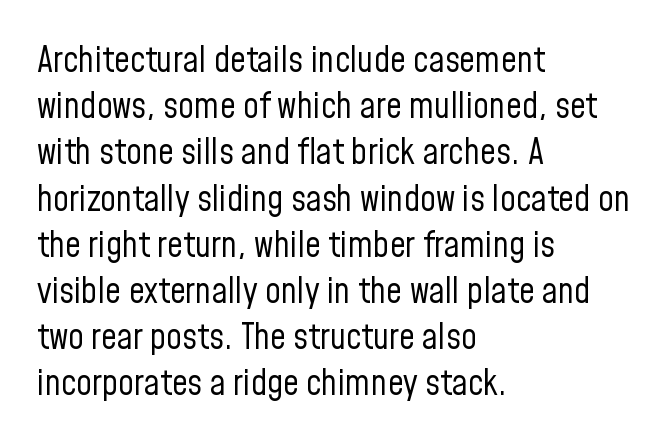
Descenders are the only things crossing below the line. Short and long lines alike share a common starting point at left. Between one letter and the next there's only the usual sliver of space. Notice how descenders clear the ascenders below comfortably — that's standard leading. Style check: upright.
